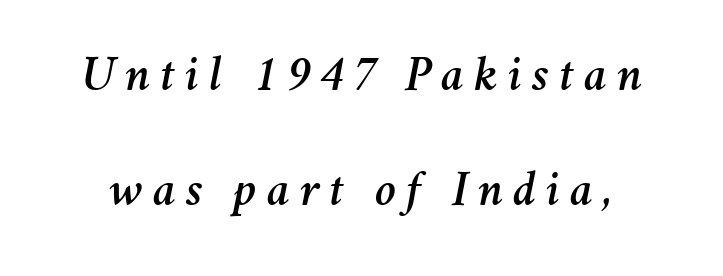
The image shows 51 px text type, italic (leaning right); set loose line spacing (2.26x), not underlined; medium stroke contrast and a medium x-height.
